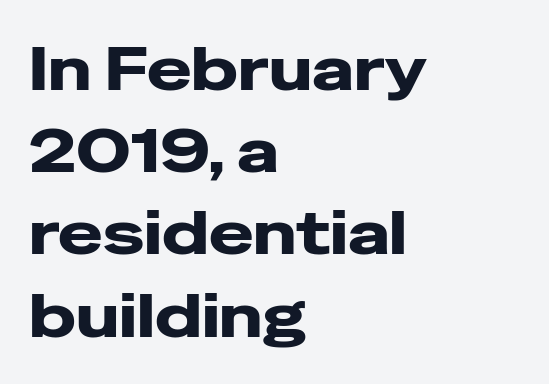
{"serif": "no", "italic": "no", "bold": "yes", "weight": "heavy", "width": "wide", "stroke_contrast": "low", "x_height": "medium", "monospaced": "no", "underline": "no", "align": "left", "line_spacing": "normal", "line_spacing_ratio": 1.37, "letter_spacing": "normal", "letter_spacing_em": 0.0, "glyph_px": 60}
